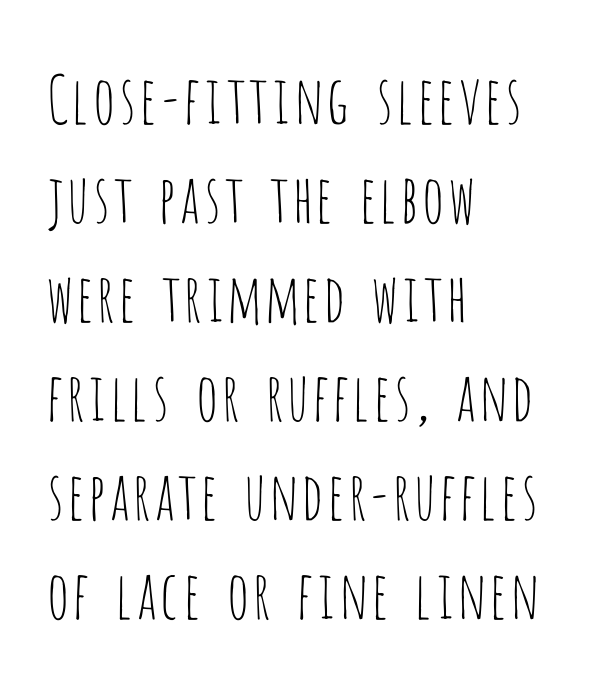
{"serif": "no", "italic": "no", "bold": "no", "weight": "thin", "width": "condensed", "stroke_contrast": "low", "x_height": "large", "monospaced": "no", "underline": "no", "align": "left", "line_spacing": "normal", "line_spacing_ratio": 1.5, "letter_spacing": "normal", "letter_spacing_em": 0.0, "glyph_px": 66}
